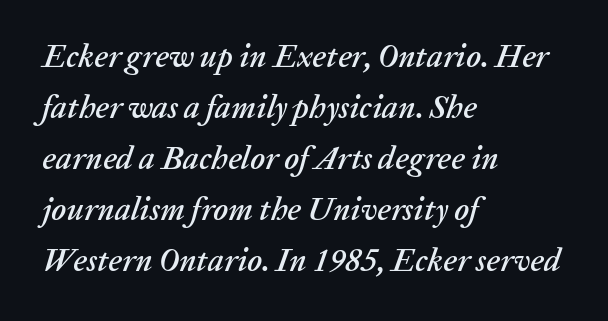
Q: Is the text italic (slanted)? A: Yes, it leans right by about 20 degrees.
Q: Is the text underlined? A: No.
Q: How is the paragraph aligned? A: Left-aligned.
Q: Is the spacing between letters normal or unusually wide? A: Normal.
Q: Is the spacing between lines tight, normal or loose? A: Normal.
Q: Width (condensed, normal, or wide)? A: Normal.
Q: Stroke contrast? A: Low.
Q: x-height? A: Medium.
Q: Monospaced? A: No.
